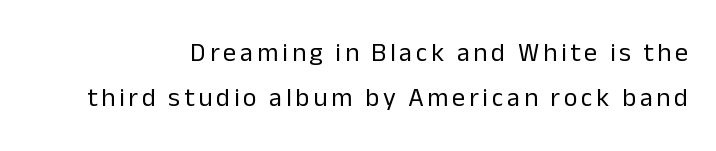
Bold? No — there's no thickening of the strokes. The space beneath each line is pristine and unruled. Every stem runs plumb, perpendicular to the baseline.
